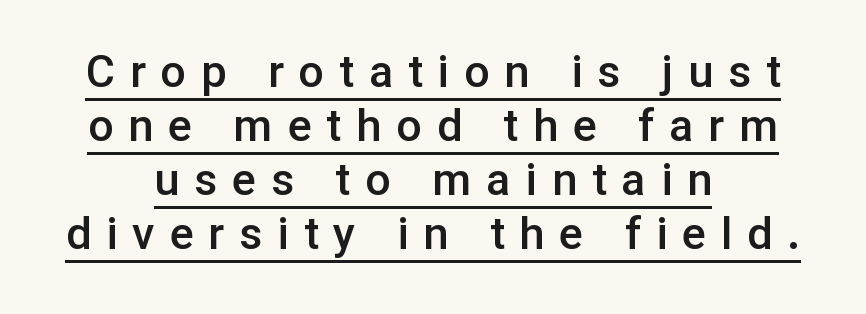
The tracking jumps out immediately: characters are airy and widely separated. The passage shown is semibold, sitting just below true bold. Posture: upright roman. Are there feet on the stems? There aren't — it's a sans.
